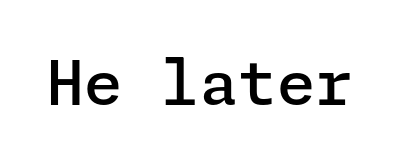
{"serif": "no", "italic": "no", "bold": "semi", "weight": "semibold", "width": "normal", "stroke_contrast": "low", "x_height": "medium", "underline": "no", "letter_spacing": "normal", "letter_spacing_em": 0.0, "glyph_px": 62}
